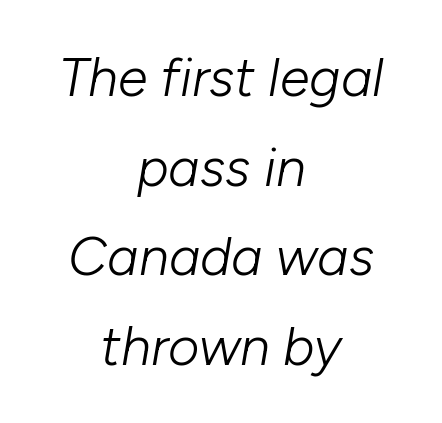
The image shows 54 px light type, italic (leaning right); set centered, normal line spacing (1.66x), normal letter spacing, not underlined; low stroke contrast and a medium x-height.
